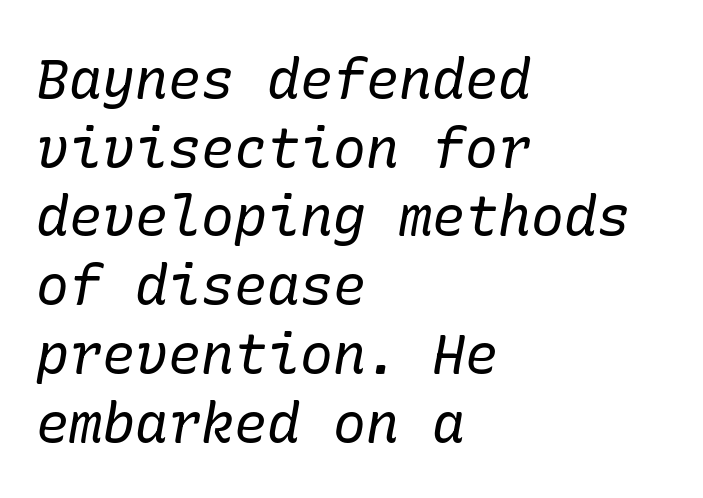
Q: Is the text bold? A: No.
Q: Is the text italic (slanted)? A: Yes, it leans right by about 10 degrees.
Q: Is the typeface a serif or a sans-serif typeface? A: Sans-serif.
Q: Is the text underlined? A: No.
Q: How is the paragraph aligned? A: Left-aligned.
Q: Is the spacing between letters normal or unusually wide? A: Normal.
Q: Is the spacing between lines tight, normal or loose? A: Normal.
Q: Width (condensed, normal, or wide)? A: Normal.
Q: Stroke contrast? A: Low.
Q: x-height? A: Medium.
